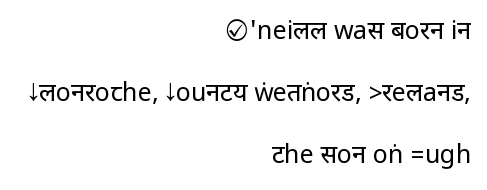
The space beneath each line is pristine and unruled. Airy leading. Vertical stems look standard width or narrower in stroke. The paragraph has a hard right edge and a soft left edge.
